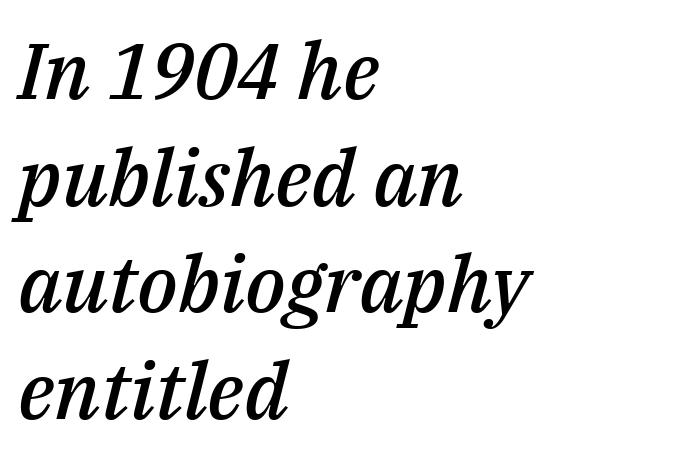
The image shows 79 px semibold type, italic (leaning right); set left-aligned, normal line spacing (1.35x), normal letter spacing, not underlined; medium stroke contrast and a medium x-height.
